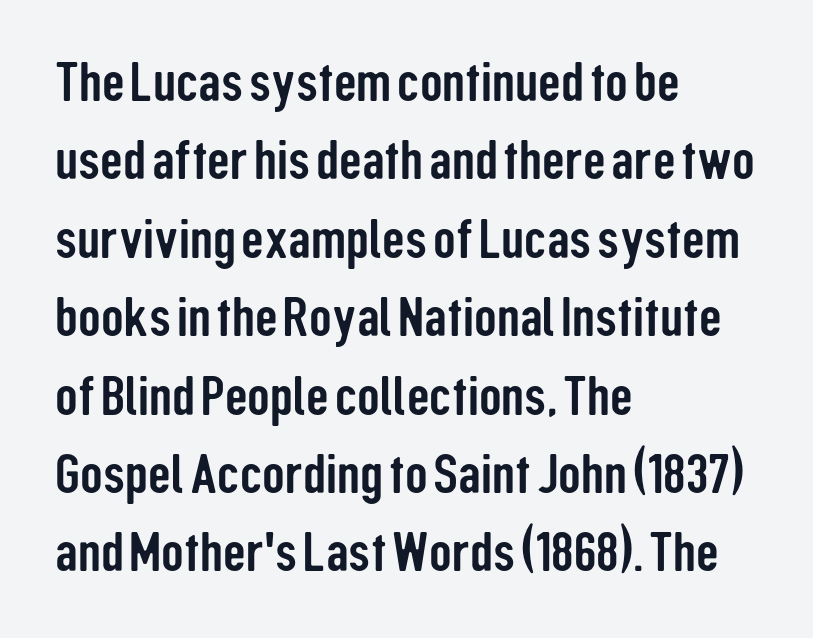
The ragged edge is on the right, which tells us the setting is flush left. The foot of each line stays bare and open. Spacing verdict: proportional, widths tailored to each character. Unlike italic type, these characters show no tilt at all.
